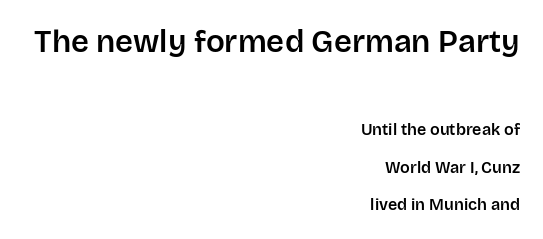
Q: Is the text italic (slanted)? A: No, it is upright.
Q: Is the typeface a serif or a sans-serif typeface? A: Sans-serif.
Q: Is the text underlined? A: No.
Q: How is the paragraph aligned? A: Right-aligned.
Q: Is the spacing between letters normal or unusually wide? A: Normal.
Q: Is the spacing between lines tight, normal or loose? A: Loose.
Q: Which block of text is set in a larger size, the first (top) or the second (bottom)? A: The first (top) one.
Q: Width (condensed, normal, or wide)? A: Normal.
Q: Stroke contrast? A: Low.
Q: x-height? A: Large.
Q: Monospaced? A: No.
